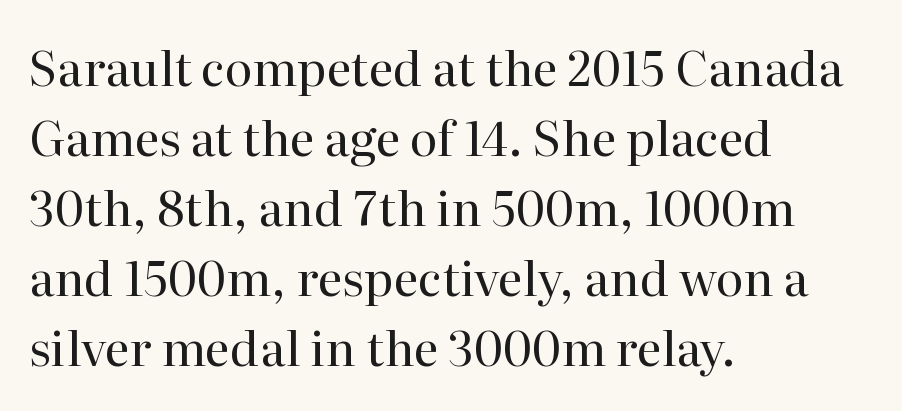
Q: Is the text bold? A: No.
Q: Is the text italic (slanted)? A: No, it is upright.
Q: Is the typeface a serif or a sans-serif typeface? A: Serif.
Q: Is the text underlined? A: No.
Q: How is the paragraph aligned? A: Left-aligned.
Q: Is the spacing between letters normal or unusually wide? A: Normal.
Q: Is the spacing between lines tight, normal or loose? A: Normal.
Q: Width (condensed, normal, or wide)? A: Normal.
Q: Stroke contrast? A: High.
Q: x-height? A: Medium.
Q: Monospaced? A: No.
